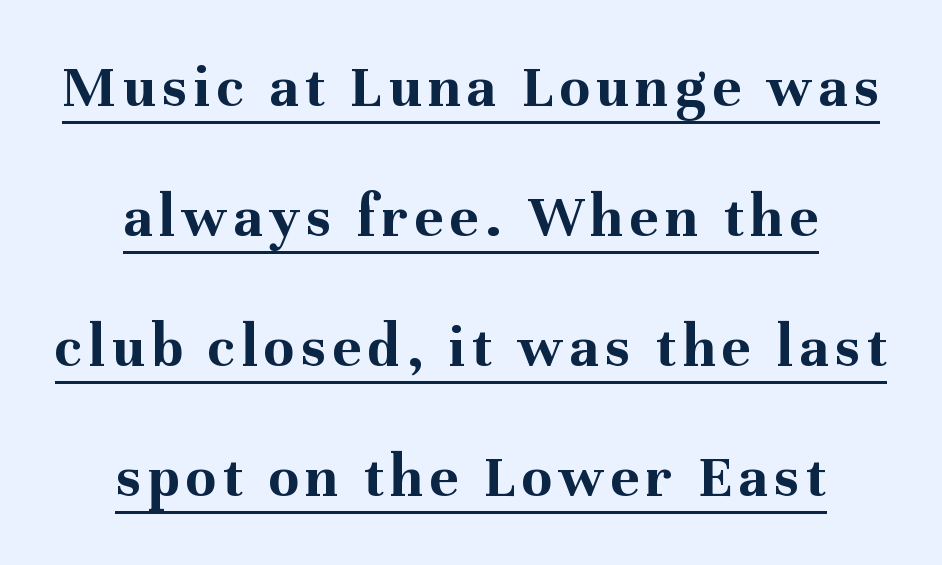
Nope, not italic — everything's standing straight. Loosely led — the rows are spread out. Chunky letters — that's bold for sure. Spacing verdict: proportional, widths tailored to each character. Examine the stroke ends and you'll spot serifs.
